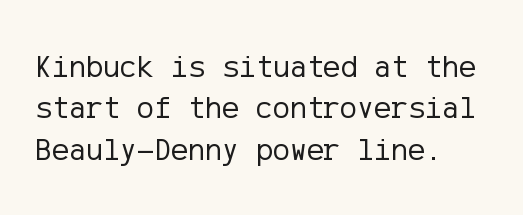
The image shows 32 px regular-weight sans-serif type, upright; set left-aligned, normal line spacing (1.29x), normal letter spacing, not underlined; low stroke contrast and a medium x-height.
